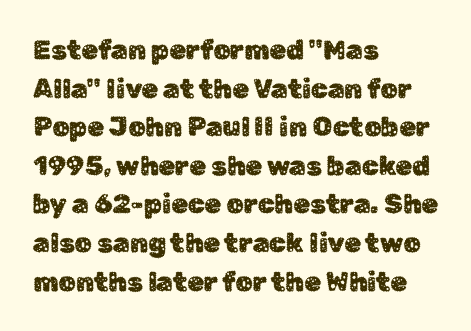
Tracking value appears to be zero — textbook default spacing. The font's upright variant was chosen for this text. Alignment: flush left. Rows of type keep a routine distance in the vertical direction. This rendering features lettering with no underline.
